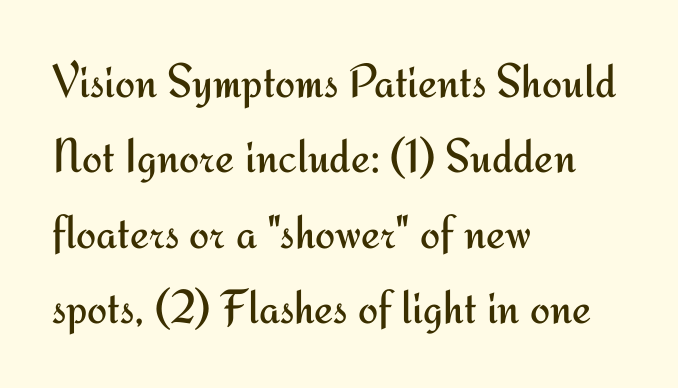
{"serif": "no", "italic": "no", "bold": "no", "weight": "regular", "width": "normal", "stroke_contrast": "medium", "x_height": "small", "monospaced": "no", "underline": "no", "align": "left", "line_spacing": "normal", "line_spacing_ratio": 1.57, "letter_spacing": "normal", "letter_spacing_em": 0.0, "glyph_px": 48}
